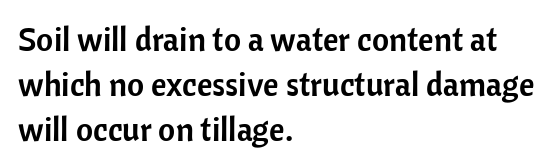
The paragraph shown leans on its left margin. Nope, not italic — everything's standing straight. Each word holds together tightly as a unit, with standard inter-letter gaps. The text was rendered using a sans face with plain stroke endings. The passage shown is typed in a proportional face where columns would drift.
